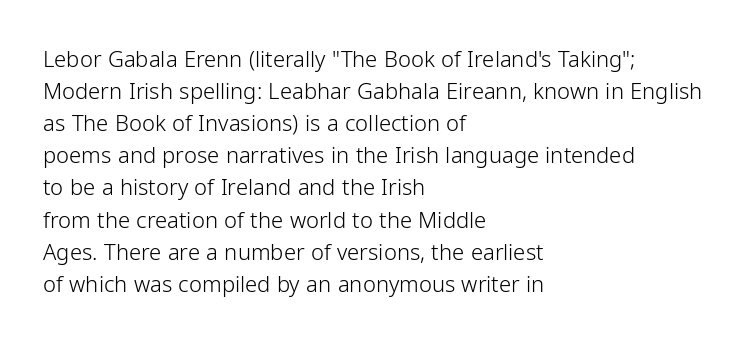
The image shows 22 px text type, upright; set left-aligned, normal line spacing (1.46x), normal letter spacing, not underlined.
